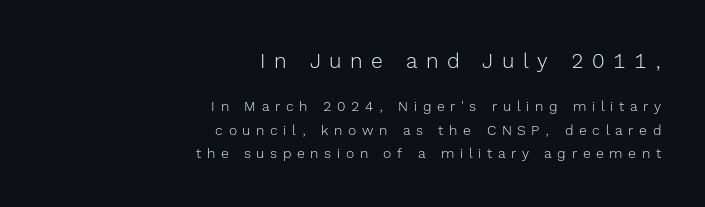
Q: Is the text bold? A: No.
Q: Is the text italic (slanted)? A: No, it is upright.
Q: Is the text underlined? A: No.
Q: How is the paragraph aligned? A: Right-aligned.
Q: Is the spacing between letters normal or unusually wide? A: Unusually wide.
Q: Is the spacing between lines tight, normal or loose? A: Normal.
Q: Which block of text is set in a larger size, the first (top) or the second (bottom)? A: The first (top) one.
